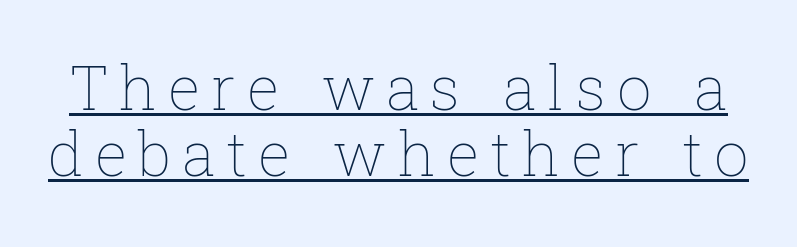
The image shows 61 px thin type, upright; set tight line spacing (1.08x), underlined; low stroke contrast and a medium x-height.
